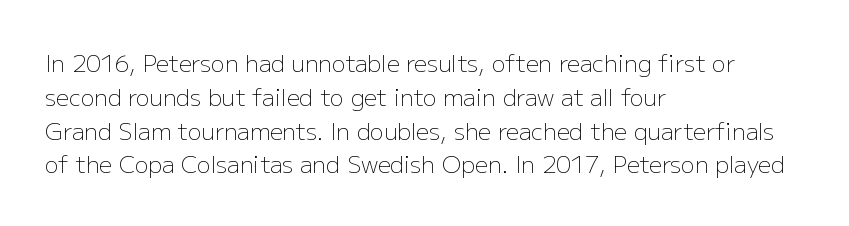
{"italic": "no", "bold": "no", "underline": "no", "align": "left", "line_spacing": "normal", "line_spacing_ratio": 1.47, "letter_spacing": "normal", "letter_spacing_em": 0.0, "glyph_px": 23}
